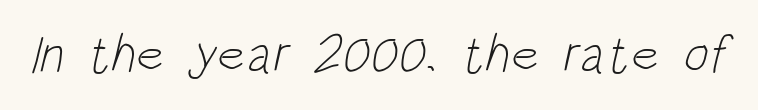
The image shows 53 px light, condensed sans-serif type; set normal letter spacing, not underlined; low stroke contrast and a large x-height.
